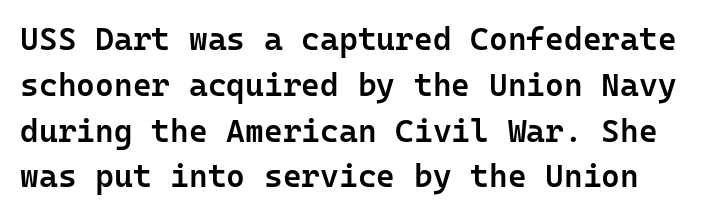
Q: Is the text bold? A: Semi-bold.
Q: Is the text italic (slanted)? A: No, it is upright.
Q: Is the typeface a serif or a sans-serif typeface? A: Sans-serif.
Q: Is the text underlined? A: No.
Q: Is the spacing between letters normal or unusually wide? A: Normal.
Q: Is the spacing between lines tight, normal or loose? A: Normal.
Q: Width (condensed, normal, or wide)? A: Normal.
Q: Stroke contrast? A: Low.
Q: x-height? A: Medium.
Q: Monospaced? A: Yes.
